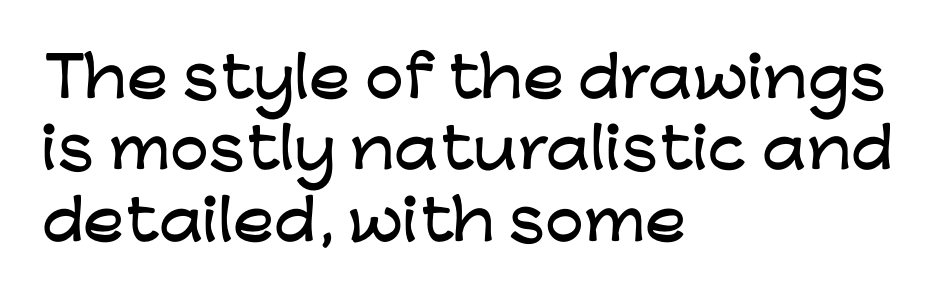
The glyphs are unaccompanied by any horizontal stroke below them. The font's upright variant was chosen for this text. Unlike a traditional serif, this face leaves its strokes unadorned. There is no visible air inserted between adjacent glyphs. Is this a fixed-width face? No — the glyphs have proportional, varying widths. All the whitespace from short lines collects on the right.
